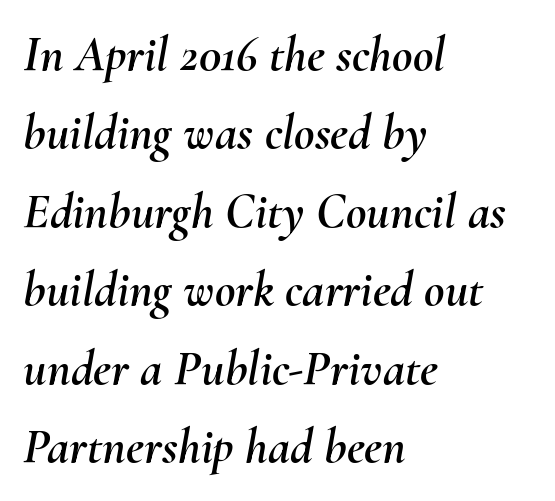
The rendering keeps characters at their native spacing. If you measured baseline to baseline, you'd find a middling distance. Does the copy run flush right? No — it runs flush left. Notice how the stems are inclined rather than vertical — that's the hallmark of italics.
